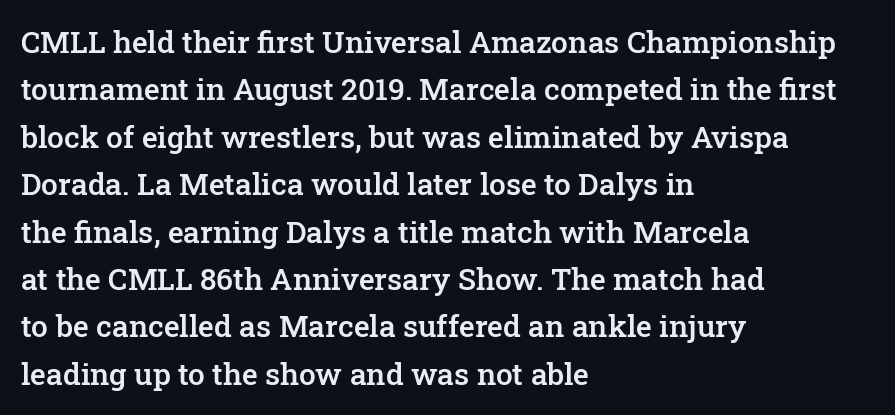
Italic: no, the glyphs are upright roman. Character widths vary here, with narrow letters taking less room than wide ones. Glyph-to-glyph distance matches everyday printed text. Honestly, the row spacing looks completely unremarkable. This sample uses a serif face.
